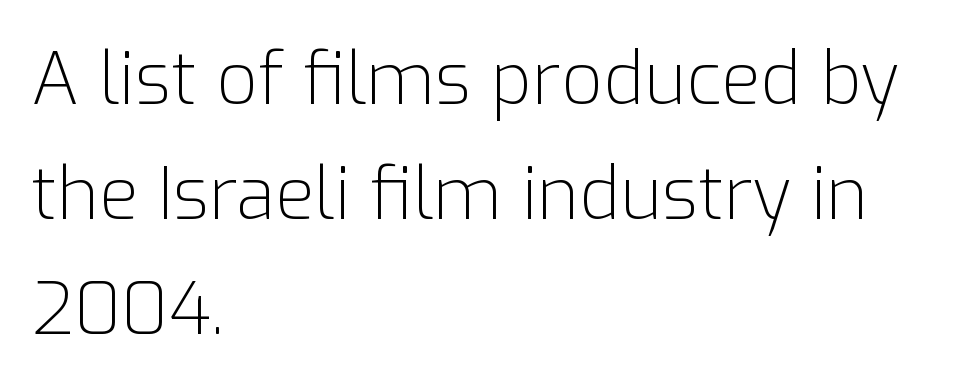
{"serif": "no", "italic": "no", "bold": "no", "weight": "light", "width": "normal", "stroke_contrast": "low", "x_height": "medium", "monospaced": "no", "underline": "no", "align": "left", "line_spacing": "normal", "line_spacing_ratio": 1.6, "letter_spacing": "normal", "letter_spacing_em": 0.0, "glyph_px": 72}
